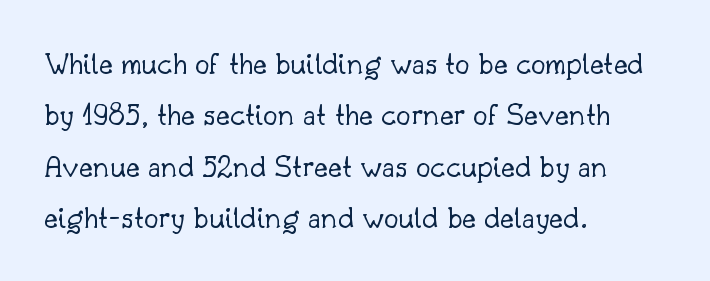
The image shows 33 px light type, upright; set left-aligned, normal line spacing (1.56x), normal letter spacing, not underlined; low stroke contrast and a small x-height.
